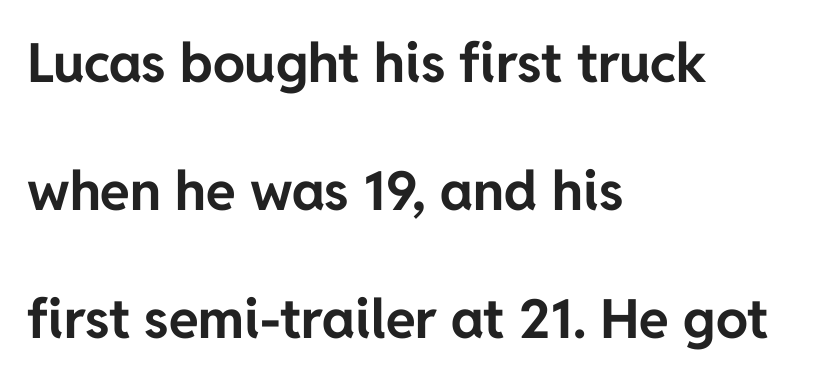
The image shows 54 px bold sans-serif type, upright; set left-aligned, loose line spacing (2.37x), normal letter spacing, not underlined; low stroke contrast and a medium x-height.
